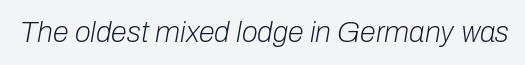
The specimen omits any rule beneath the text block's lines. Caption: standard tracking, unaltered. The letters are slanted; this is an italic face. These glyphs show unthickened strokes, regular width or finer.
